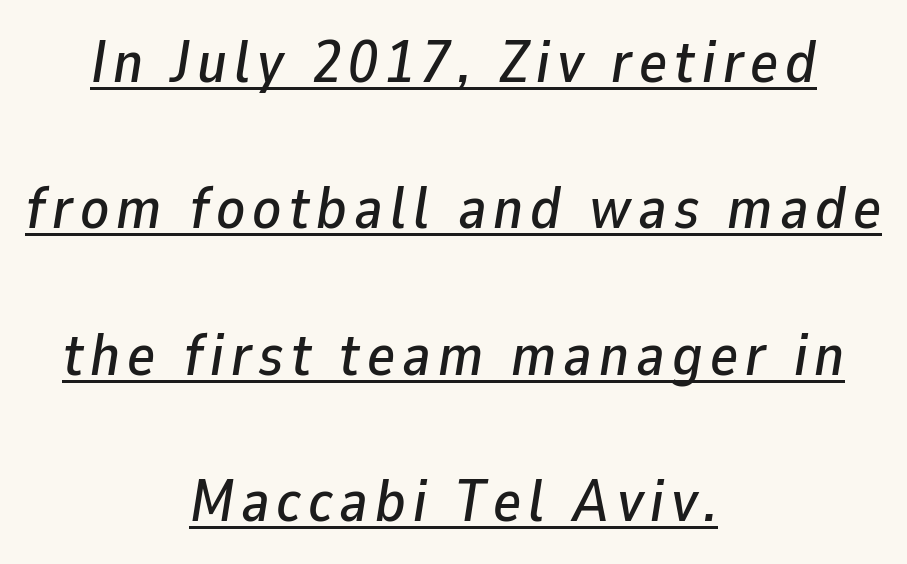
{"italic": "yes", "lean": "right", "slant_degrees": 9, "width": "normal", "stroke_contrast": "low", "x_height": "medium", "monospaced": "no", "underline": "yes", "align": "center", "line_spacing": "loose", "line_spacing_ratio": 2.48, "glyph_px": 59}
